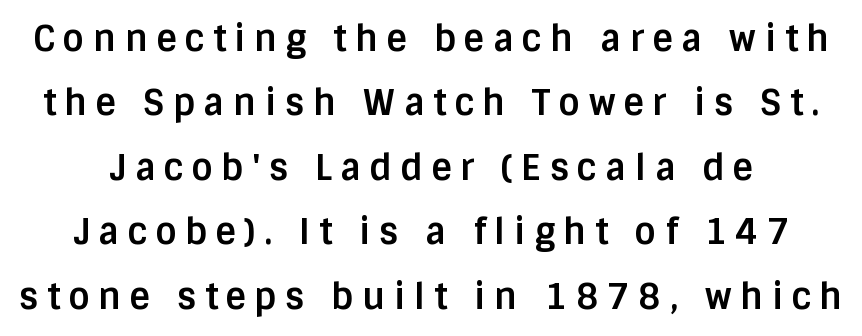
{"serif": "no", "italic": "no", "bold": "yes", "weight": "bold", "width": "normal", "stroke_contrast": "low", "x_height": "large", "monospaced": "no", "underline": "no", "line_spacing_ratio": 1.84, "letter_spacing": "wide", "letter_spacing_em": 0.25, "glyph_px": 35}
